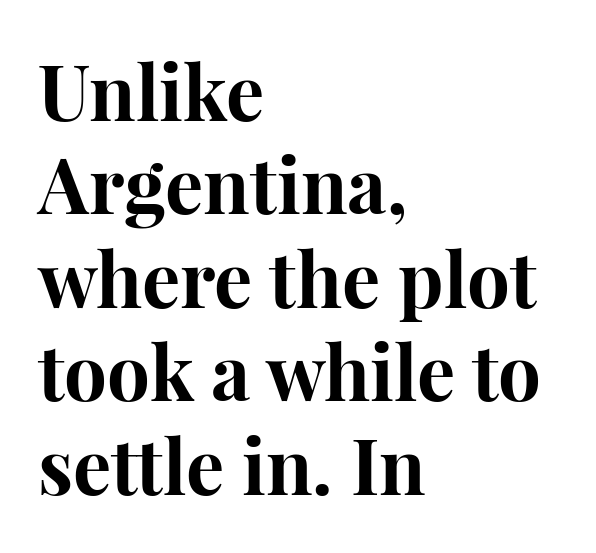
{"serif": "yes", "italic": "no", "bold": "yes", "weight": "bold", "width": "normal", "stroke_contrast": "high", "x_height": "medium", "monospaced": "no", "underline": "no", "align": "left", "line_spacing_ratio": 1.23, "letter_spacing": "normal", "letter_spacing_em": 0.0, "glyph_px": 76}
